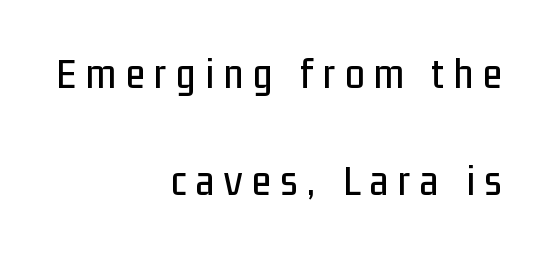
Is this a fixed-width face? No — the glyphs have proportional, varying widths. Unlike a traditional serif, this face leaves its strokes unadorned. In CSS terms this would be text-align: right. The baseline area is clear. You could only call the tracking loose — the letters float apart.
